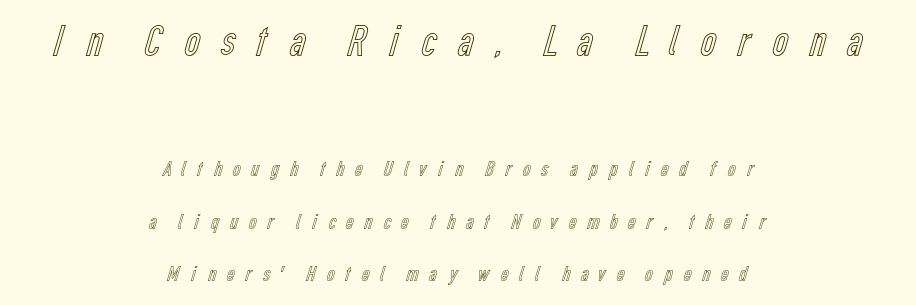
The image shows 44 px condensed type; set centered, loose line spacing (2.37x), unusually wide letter spacing (+0.38 em), not underlined; the first (top) block is 2.0x larger; a medium x-height.
